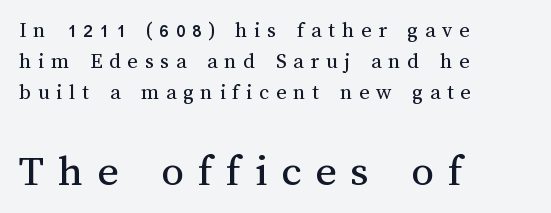
{"italic": "no", "bold": "no", "weight": "regular", "width": "normal", "stroke_contrast": "medium", "x_height": "medium", "monospaced": "no", "underline": "no", "align": "left", "line_spacing": "normal", "line_spacing_ratio": 1.42, "letter_spacing": "wide", "letter_spacing_em": 0.31, "larger_block": "second", "size_ratio": 2.05, "glyph_px": 45}
